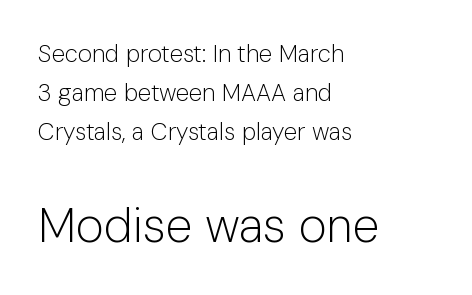
{"serif": "no", "italic": "no", "bold": "no", "weight": "light", "width": "normal", "stroke_contrast": "low", "x_height": "medium", "monospaced": "no", "underline": "no", "align": "left", "line_spacing": "normal", "line_spacing_ratio": 1.63, "letter_spacing": "normal", "letter_spacing_em": 0.0, "larger_block": "second", "size_ratio": 2.0, "glyph_px": 48}
